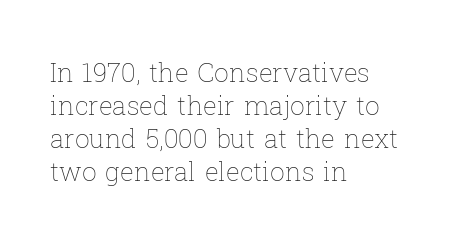
{"italic": "no", "bold": "no", "underline": "no", "align": "left", "line_spacing": "normal", "line_spacing_ratio": 1.27, "letter_spacing": "normal", "letter_spacing_em": 0.0, "glyph_px": 26}
